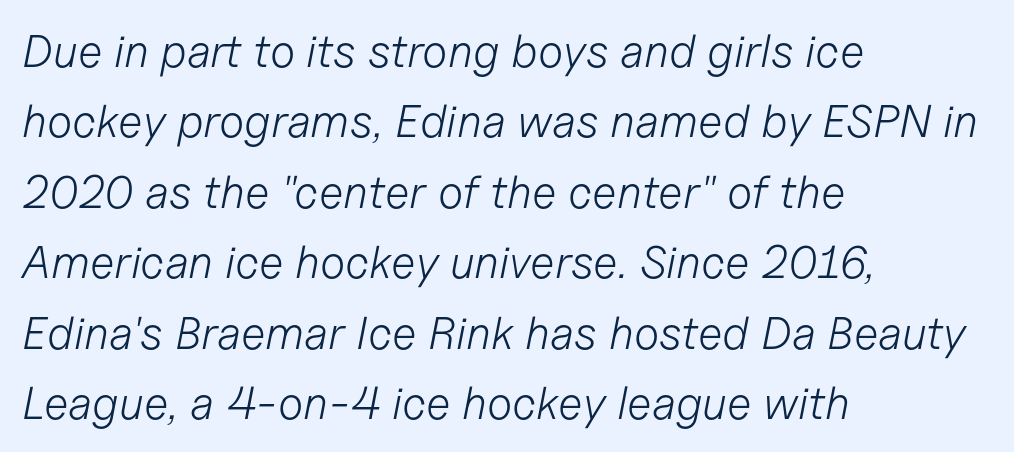
The image shows 46 px light type, italic (leaning right); set left-aligned, normal line spacing (1.53x), normal letter spacing, not underlined; low stroke contrast and a medium x-height.
